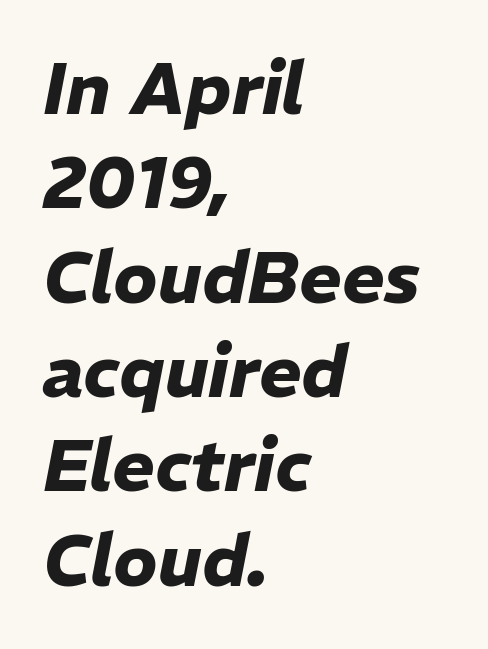
{"italic": "yes", "lean": "right", "slant_degrees": 11, "bold": "yes", "weight": "heavy", "width": "normal", "stroke_contrast": "low", "x_height": "medium", "monospaced": "no", "underline": "no", "align": "left", "line_spacing": "normal", "line_spacing_ratio": 1.31, "letter_spacing": "normal", "letter_spacing_em": 0.0, "glyph_px": 72}
